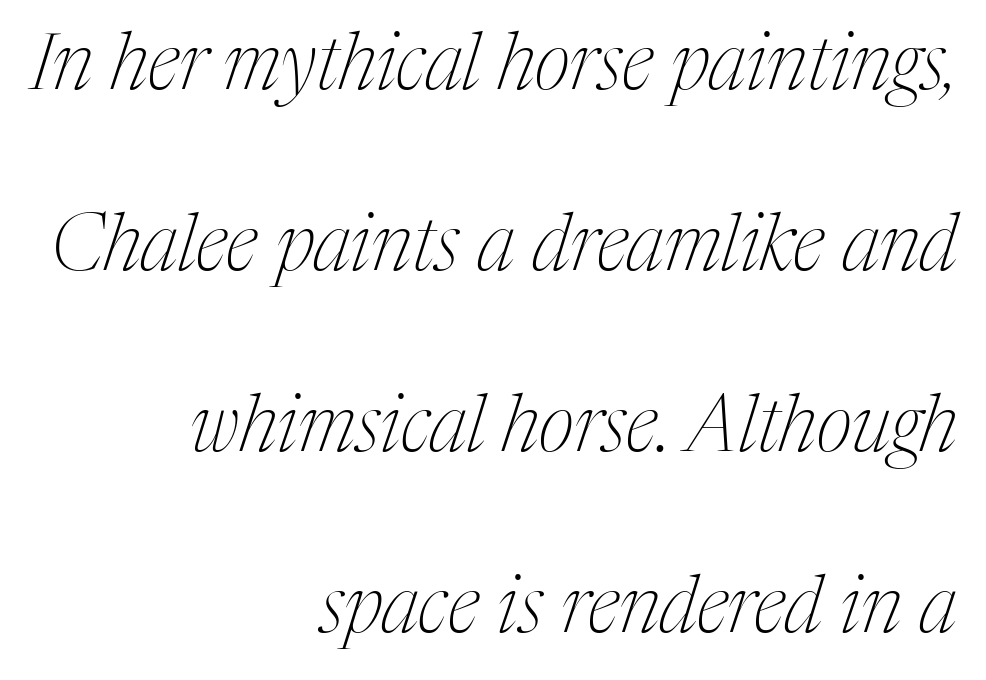
Q: Is the text bold? A: No.
Q: Is the text italic (slanted)? A: Yes, it leans right by about 17 degrees.
Q: Is the typeface a serif or a sans-serif typeface? A: Serif.
Q: Is the text underlined? A: No.
Q: How is the paragraph aligned? A: Right-aligned.
Q: Is the spacing between letters normal or unusually wide? A: Normal.
Q: Is the spacing between lines tight, normal or loose? A: Loose.
Q: Width (condensed, normal, or wide)? A: Condensed.
Q: Stroke contrast? A: Medium.
Q: x-height? A: Medium.
Q: Monospaced? A: No.
